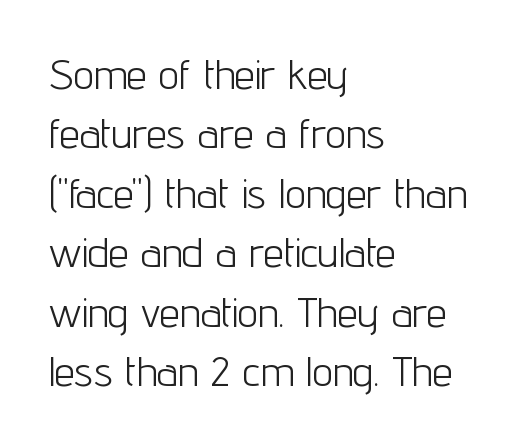
The image shows 41 px light, condensed sans-serif type, upright; set left-aligned, normal line spacing (1.45x), normal letter spacing, not underlined; low stroke contrast and a medium x-height.
